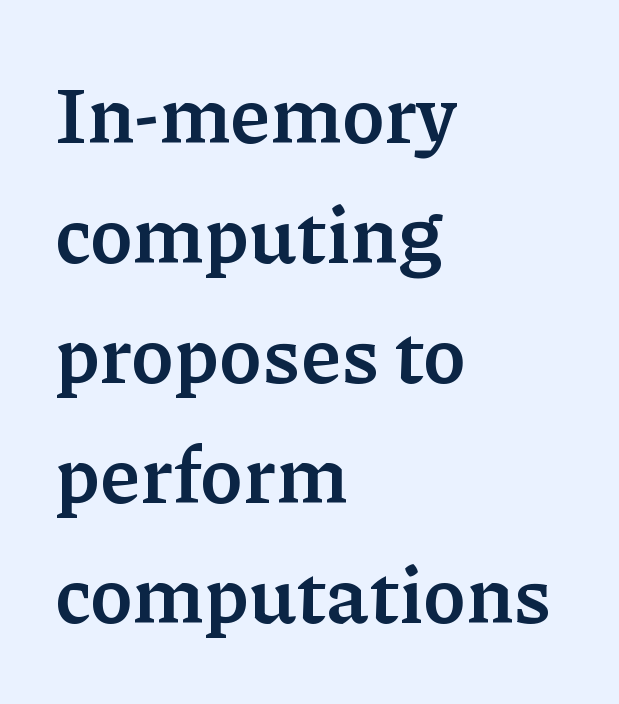
Here the designer chose a conventional face with non-uniform glyph widths. In terms of letterspacing, this is plain default setting. This is roman type, the default non-slanted kind. The letters are bold, with thick, heavy strokes.
